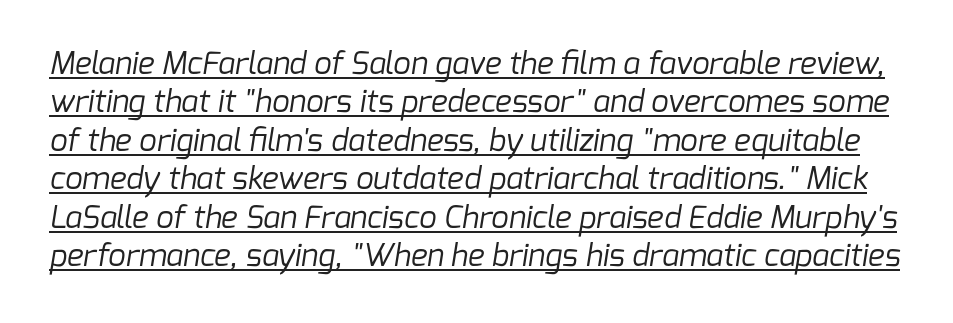
Q: Is the text bold? A: No.
Q: Is the typeface a serif or a sans-serif typeface? A: Sans-serif.
Q: Is the text underlined? A: Yes.
Q: Is the spacing between letters normal or unusually wide? A: Normal.
Q: Width (condensed, normal, or wide)? A: Normal.
Q: Stroke contrast? A: Low.
Q: x-height? A: Medium.
Q: Monospaced? A: No.
